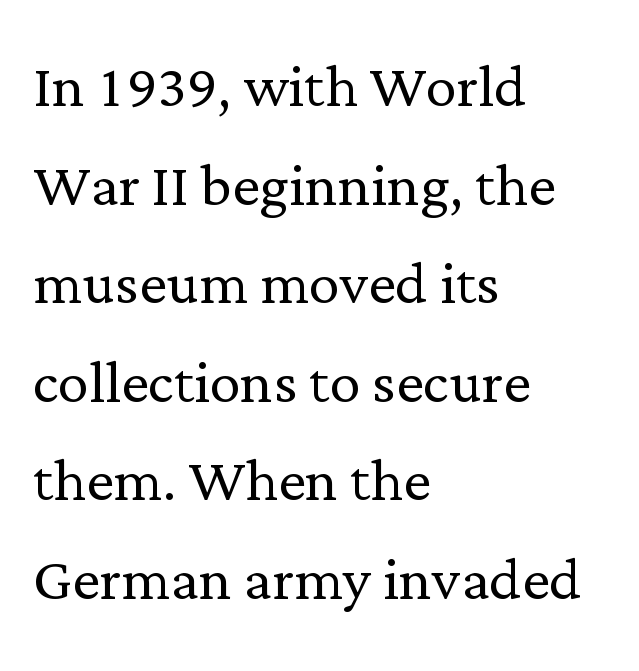
The image shows 77 px light serif type, upright; set left-aligned, normal line spacing (1.28x), normal letter spacing, not underlined; low stroke contrast and a medium x-height.
